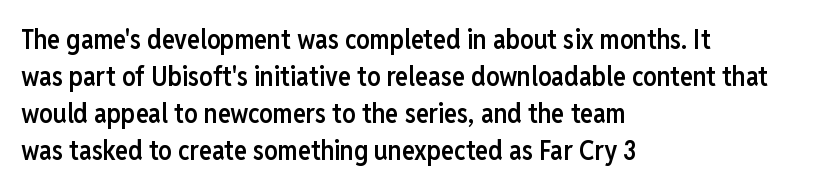
The image shows 27 px text type, upright; set left-aligned, normal line spacing (1.37x), normal letter spacing, not underlined.
